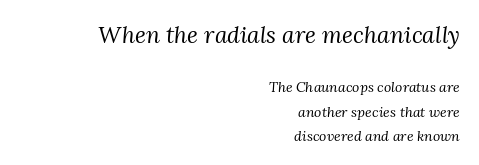
Q: Is the text bold? A: No.
Q: Is the text italic (slanted)? A: Yes, it leans right by about 3 degrees.
Q: Is the text underlined? A: No.
Q: How is the paragraph aligned? A: Right-aligned.
Q: Is the spacing between letters normal or unusually wide? A: Normal.
Q: Which block of text is set in a larger size, the first (top) or the second (bottom)? A: The first (top) one.
